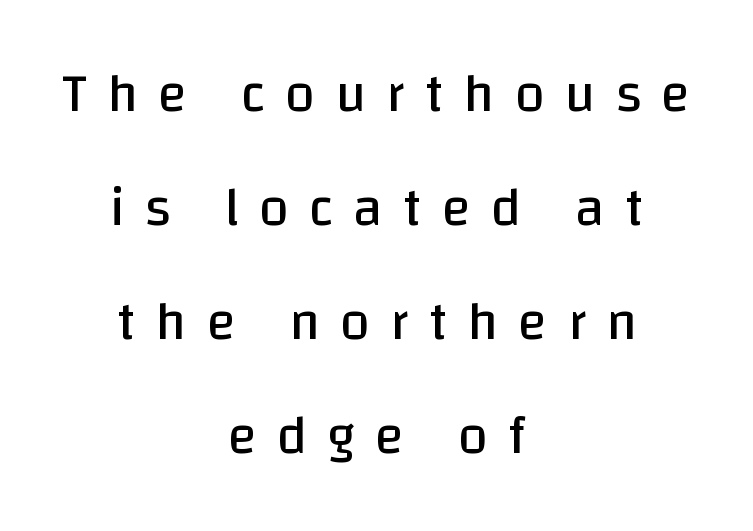
These lines were composed using upright roman letters. The letters advance in unequal steps, a hallmark of proportional type. Display-style spreading of the glyphs; the letterfit is very open. Any mark beneath the type? The region is blank. Each line is balanced around a shared central axis. This is not heavy type; no bold has been used.
